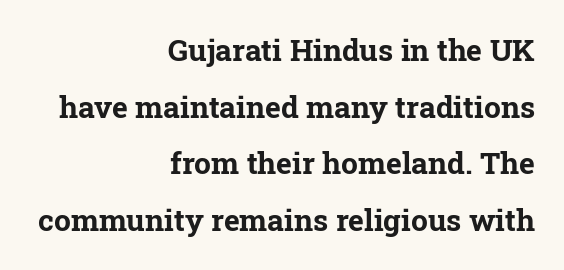
{"serif": "yes", "italic": "no", "bold": "yes", "weight": "bold", "width": "normal", "stroke_contrast": "low", "x_height": "medium", "monospaced": "no", "underline": "no", "align": "right", "line_spacing_ratio": 1.89, "letter_spacing": "normal", "letter_spacing_em": 0.0, "glyph_px": 30}
